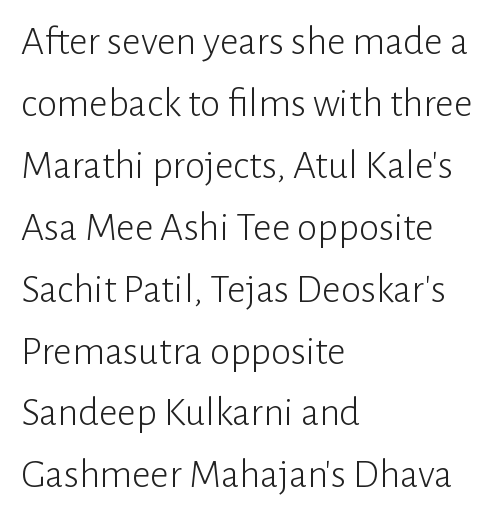
The image shows 41 px light sans-serif type, upright; set left-aligned, normal line spacing (1.51x), normal letter spacing, not underlined; low stroke contrast and a medium x-height.
